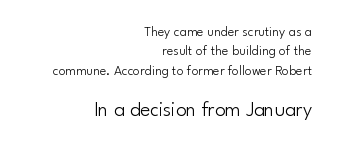
{"italic": "no", "bold": "no", "underline": "no", "align": "right", "line_spacing": "normal", "line_spacing_ratio": 1.39, "letter_spacing": "normal", "letter_spacing_em": 0.0, "larger_block": "second", "size_ratio": 1.5, "glyph_px": 21}
